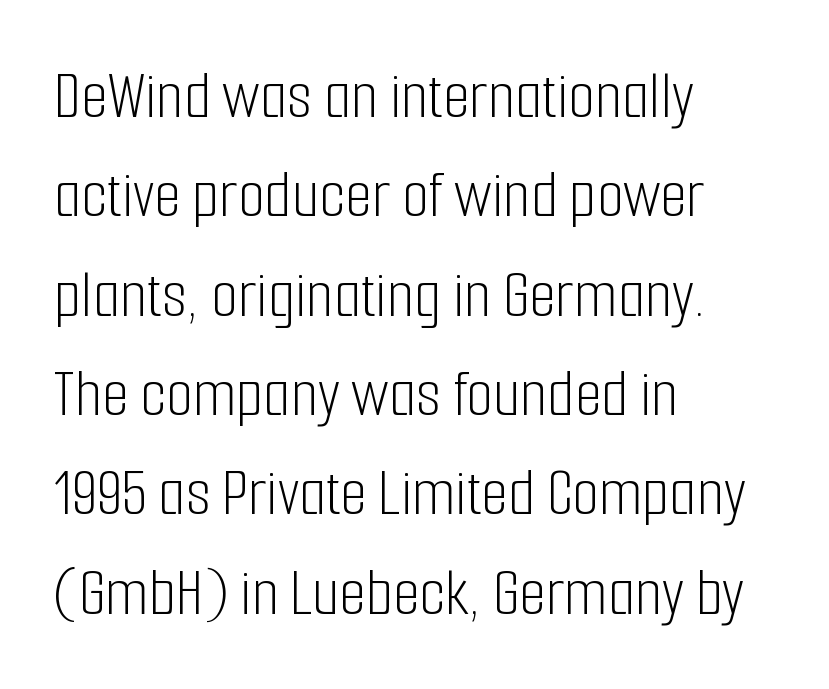
Q: Is the text bold? A: No.
Q: Is the text italic (slanted)? A: No, it is upright.
Q: Is the typeface a serif or a sans-serif typeface? A: Sans-serif.
Q: Is the text underlined? A: No.
Q: How is the paragraph aligned? A: Left-aligned.
Q: Is the spacing between letters normal or unusually wide? A: Normal.
Q: Is the spacing between lines tight, normal or loose? A: Normal.
Q: Width (condensed, normal, or wide)? A: Condensed.
Q: Stroke contrast? A: Low.
Q: x-height? A: Medium.
Q: Monospaced? A: No.
